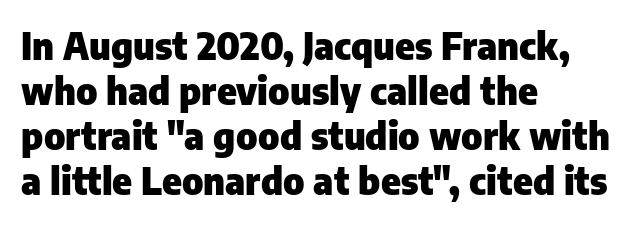
The image shows 37 px heavy sans-serif type, upright; set left-aligned, line spacing 1.22x, normal letter spacing, not underlined; low stroke contrast and a medium x-height.
